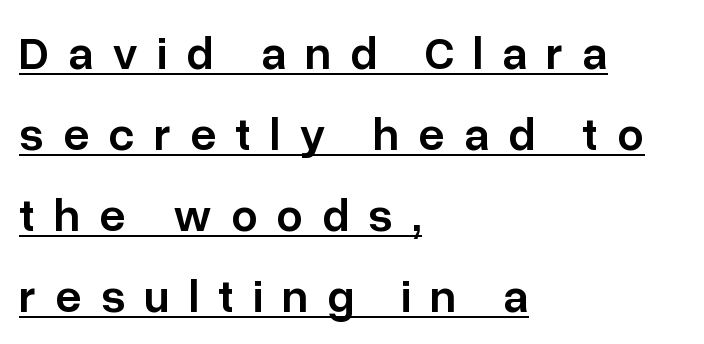
Q: Is the text bold? A: Semi-bold.
Q: Is the text italic (slanted)? A: No, it is upright.
Q: Is the typeface a serif or a sans-serif typeface? A: Sans-serif.
Q: Is the text underlined? A: Yes.
Q: How is the paragraph aligned? A: Left-aligned.
Q: Is the spacing between letters normal or unusually wide? A: Unusually wide.
Q: Width (condensed, normal, or wide)? A: Normal.
Q: Stroke contrast? A: Low.
Q: x-height? A: Medium.
Q: Monospaced? A: No.
